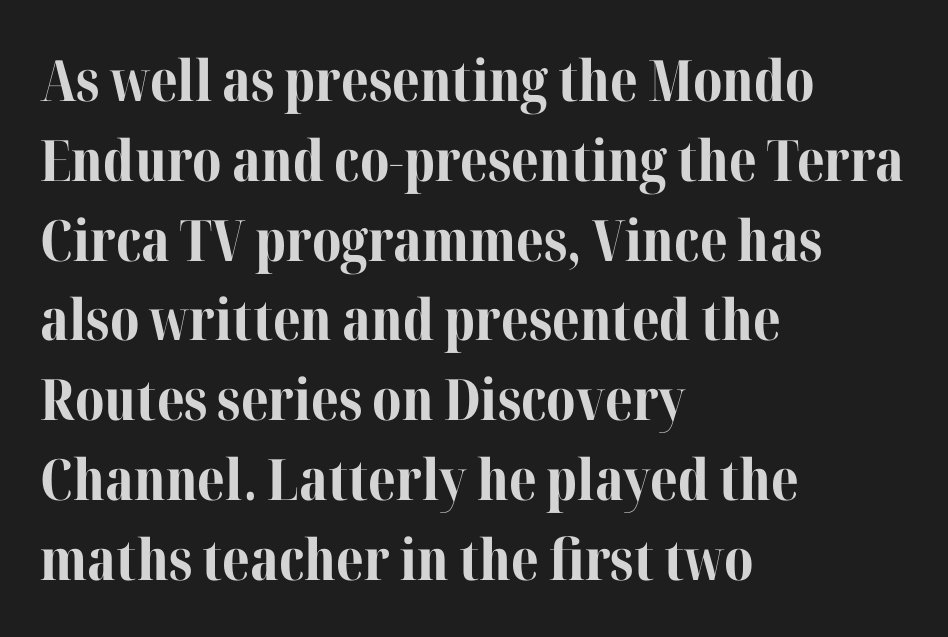
Typeset ragged right — the left edge is the straight one. Letter spacing: default. The rendering shows small feet on the letterforms — a serif design. The sample has been set heavy, in full bold. Looks like regular typesetting: each glyph gets only the width it needs.
